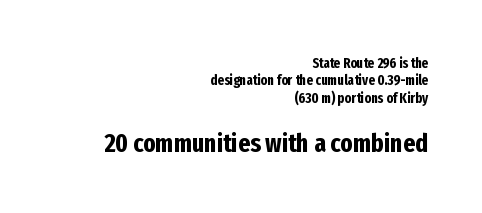
The image shows 26 px bold type, upright; set right-aligned, line spacing 1.24x, normal letter spacing, not underlined; the second (bottom) block is 1.86x larger.
